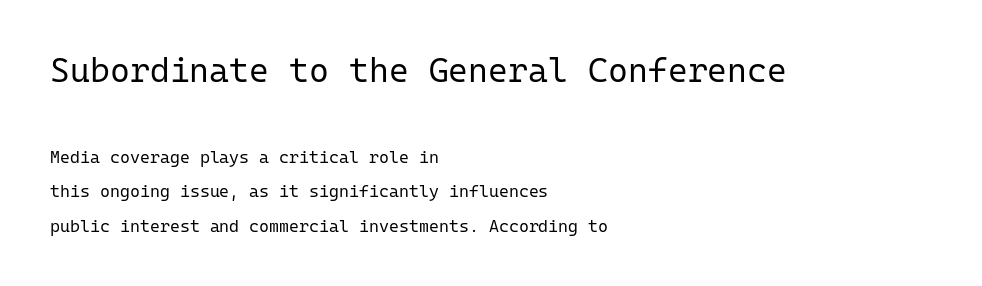
The glyphs are unaccompanied by any horizontal stroke below them. The letters march in equal steps, a hallmark of fixed-pitch type. Where is the straight margin? On the left. The letterforms sit shoulder to shoulder at normal distance. Look at the glyph heights: the upper group is clearly the bigger setting. Stroke terminals: plain, sans-serif.
